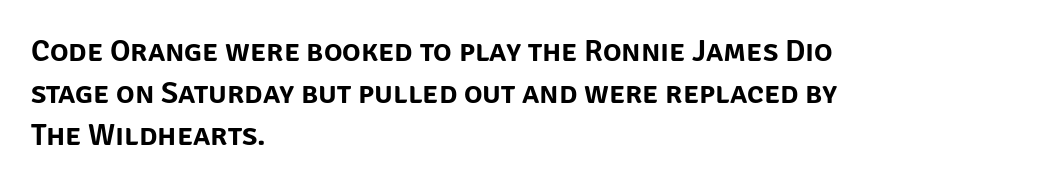
Q: Is the text italic (slanted)? A: No, it is upright.
Q: Is the typeface a serif or a sans-serif typeface? A: Sans-serif.
Q: Is the text underlined? A: No.
Q: How is the paragraph aligned? A: Left-aligned.
Q: Is the spacing between letters normal or unusually wide? A: Normal.
Q: Is the spacing between lines tight, normal or loose? A: Normal.
Q: Width (condensed, normal, or wide)? A: Normal.
Q: Stroke contrast? A: Low.
Q: x-height? A: Large.
Q: Monospaced? A: No.
